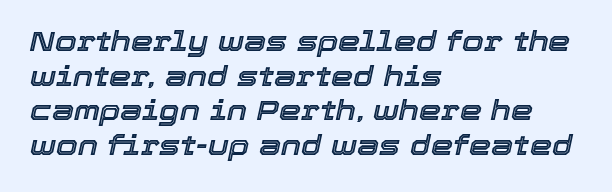
The image shows 28 px text type, italic (leaning right); set left-aligned, line spacing 1.24x, normal letter spacing, not underlined; a medium x-height.
